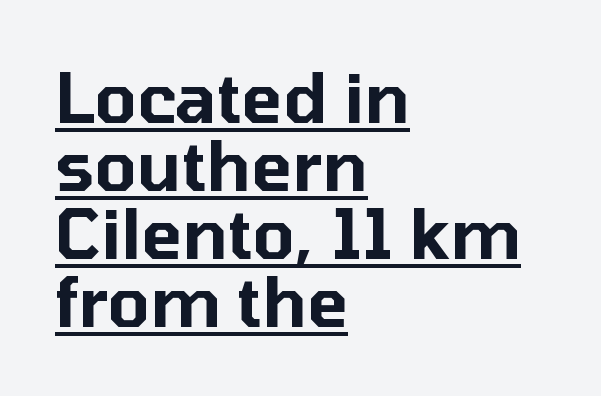
Leading is clearly below the norm, producing a dense column. The sample's only ornament is a line tracing under the words. Here the designer chose a conventional face with non-uniform glyph widths. Reading down the block, your eye returns to a fixed left position each line.
